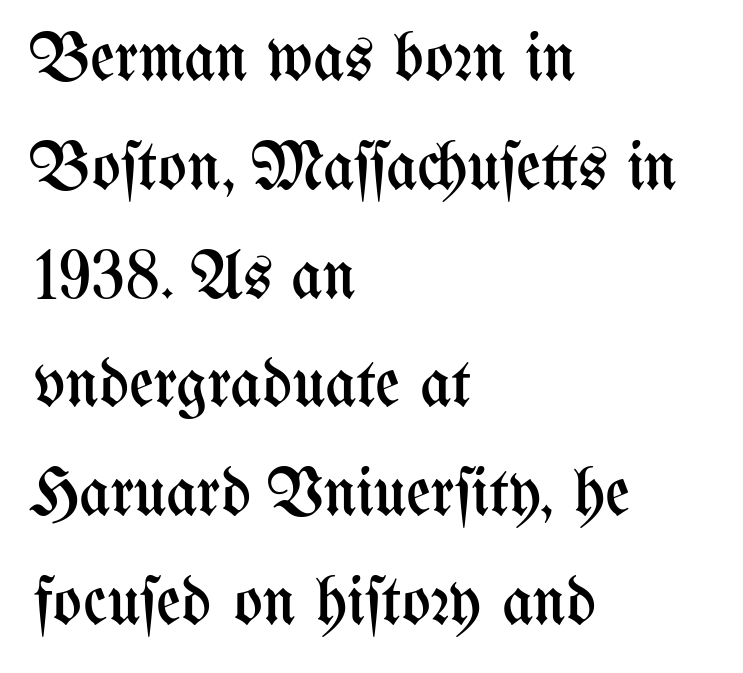
Spacing verdict: proportional, widths tailored to each character. These lines keep a tight, regular rhythm from letter to letter. Just letters on the line, the space beneath them empty. Successive baselines arrive at the customary interval.
